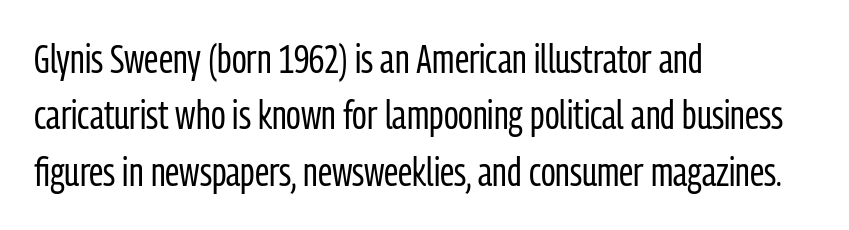
Q: Is the text bold? A: No.
Q: Is the text italic (slanted)? A: No, it is upright.
Q: Is the typeface a serif or a sans-serif typeface? A: Sans-serif.
Q: Is the text underlined? A: No.
Q: How is the paragraph aligned? A: Left-aligned.
Q: Is the spacing between letters normal or unusually wide? A: Normal.
Q: Is the spacing between lines tight, normal or loose? A: Normal.
Q: Width (condensed, normal, or wide)? A: Condensed.
Q: Stroke contrast? A: Low.
Q: x-height? A: Medium.
Q: Monospaced? A: No.
